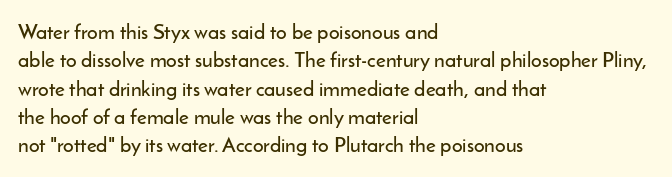
Posture: upright roman. The foot of each line stays bare and open. The passage shown stacks its lines at a standard gap. Alignment: flush left. The horizontal fit of the characters is conventional and even.
